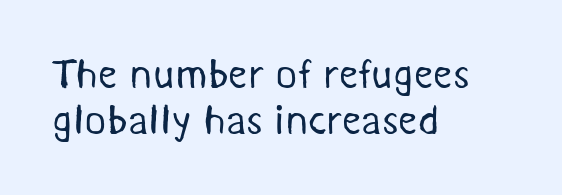
The image shows 42 px regular-weight sans-serif type; set left-aligned, tight line spacing (1.09x), normal letter spacing, not underlined; medium stroke contrast and a medium x-height.
